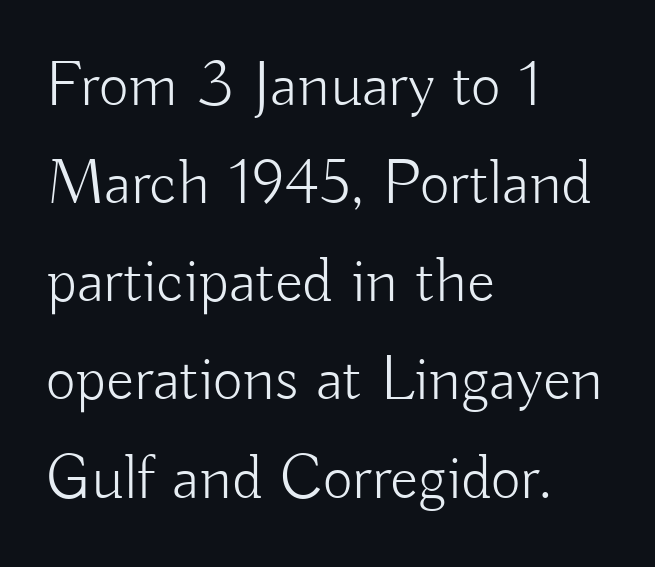
Q: Is the text bold? A: No.
Q: Is the text italic (slanted)? A: No, it is upright.
Q: Is the typeface a serif or a sans-serif typeface? A: Sans-serif.
Q: Is the text underlined? A: No.
Q: How is the paragraph aligned? A: Left-aligned.
Q: Is the spacing between letters normal or unusually wide? A: Normal.
Q: Is the spacing between lines tight, normal or loose? A: Normal.
Q: Width (condensed, normal, or wide)? A: Normal.
Q: Stroke contrast? A: Low.
Q: x-height? A: Small.
Q: Monospaced? A: No.
